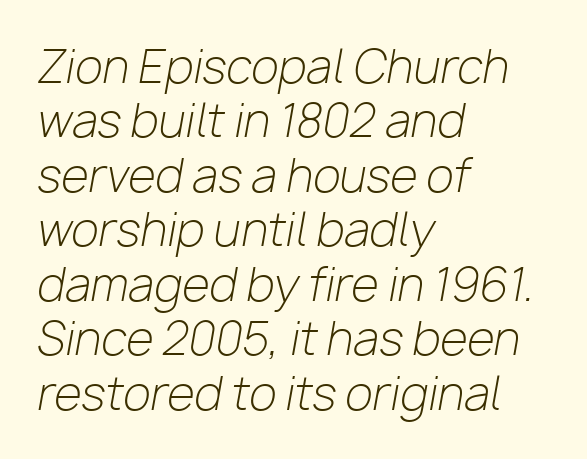
Character widths vary here, with narrow letters taking less room than wide ones. Leftover space on each line is placed entirely after the last word. Bare-footed words on every line. The letters are slanted; this is an italic face. The face looks like a standard text weight, possibly lighter. Does extra space separate the letters? No, they use regular spacing.
